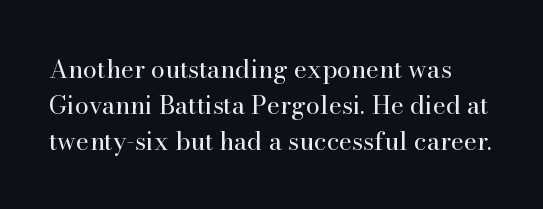
This rendering leaves character spacing at its baseline value. No heavy texture on the line: the type isn't bold. Unlike italic type, these characters show no tilt at all. Lines of text with bare space underneath. One glance says typical: line gaps are just what's usual.
